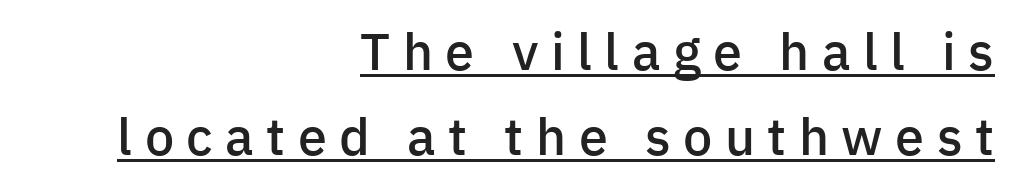
Q: Is the text bold? A: Semi-bold.
Q: Is the text italic (slanted)? A: No, it is upright.
Q: Is the typeface a serif or a sans-serif typeface? A: Sans-serif.
Q: Is the text underlined? A: Yes.
Q: How is the paragraph aligned? A: Right-aligned.
Q: Is the spacing between letters normal or unusually wide? A: Unusually wide.
Q: Is the spacing between lines tight, normal or loose? A: Normal.
Q: Width (condensed, normal, or wide)? A: Normal.
Q: Stroke contrast? A: Low.
Q: x-height? A: Medium.
Q: Monospaced? A: No.
